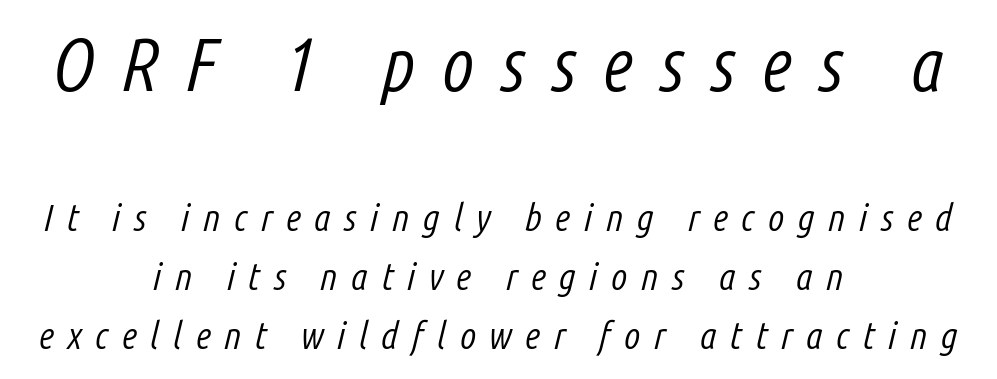
The image shows 75 px light, condensed type, italic (leaning right); set centered, normal line spacing (1.54x), unusually wide letter spacing (+0.35 em), not underlined; the first (top) block is 1.97x larger; low stroke contrast and a medium x-height.
